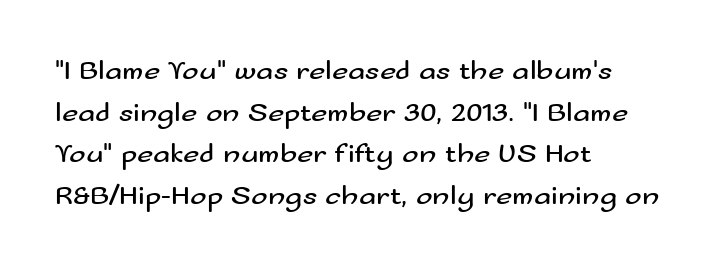
The image shows 28 px regular-weight, wide sans-serif type, upright; set left-aligned, normal line spacing (1.49x), normal letter spacing, not underlined; medium stroke contrast and a small x-height.
